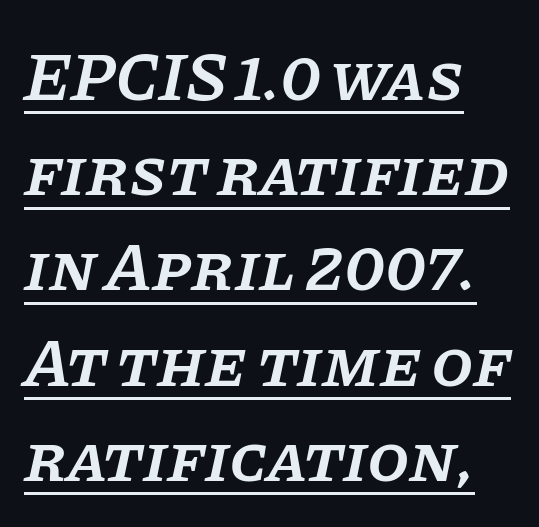
Horizontal bands of white between lines are of average thickness. Leftover space on each line is placed entirely after the last word. A bit beefed up — I'd call it semibold rather than bold. Is this a fixed-width face? No — the glyphs have proportional, varying widths. The passage shown is underscored from start to finish. Look at the bottom of the vertical strokes: they flare into serifs here.
